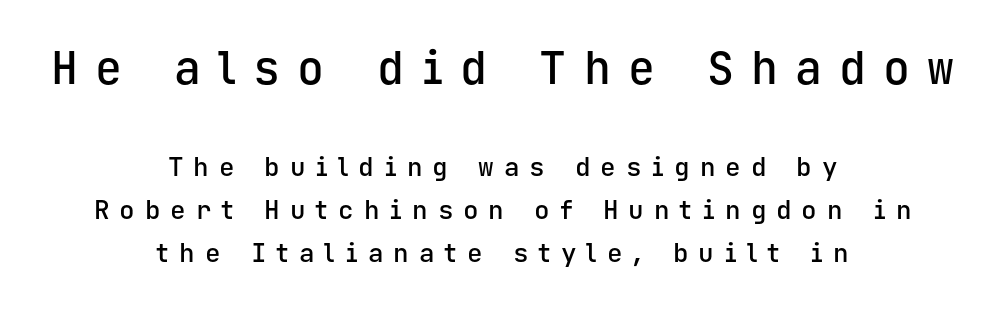
Q: Is the text bold? A: Semi-bold.
Q: Is the text italic (slanted)? A: No, it is upright.
Q: Is the typeface a serif or a sans-serif typeface? A: Sans-serif.
Q: Is the text underlined? A: No.
Q: How is the paragraph aligned? A: Centered.
Q: Is the spacing between letters normal or unusually wide? A: Unusually wide.
Q: Is the spacing between lines tight, normal or loose? A: Normal.
Q: Which block of text is set in a larger size, the first (top) or the second (bottom)? A: The first (top) one.
Q: Width (condensed, normal, or wide)? A: Normal.
Q: Stroke contrast? A: Low.
Q: x-height? A: Medium.
Q: Monospaced? A: Yes.
